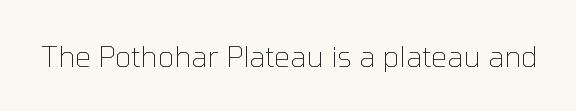
Q: Is the text bold? A: No.
Q: Is the text italic (slanted)? A: No, it is upright.
Q: Is the typeface a serif or a sans-serif typeface? A: Sans-serif.
Q: Is the text underlined? A: No.
Q: Is the spacing between letters normal or unusually wide? A: Normal.
Q: Width (condensed, normal, or wide)? A: Normal.
Q: Stroke contrast? A: Low.
Q: x-height? A: Medium.
Q: Monospaced? A: No.
